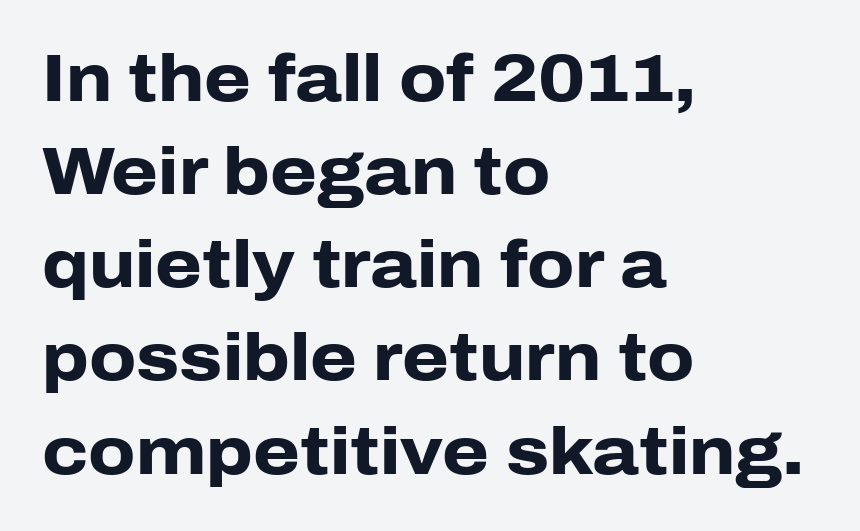
{"serif": "no", "italic": "no", "bold": "yes", "weight": "heavy", "width": "normal", "stroke_contrast": "low", "x_height": "medium", "monospaced": "no", "underline": "no", "align": "left", "line_spacing": "normal", "line_spacing_ratio": 1.39, "letter_spacing": "normal", "letter_spacing_em": 0.0, "glyph_px": 67}
